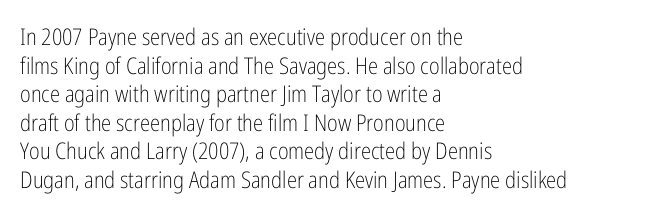
Beneath every word, the page is bare. On a weight scale, this lands at 450 or below. Look at the tracking — it's just the regular setting, nothing added. The typesetter chose a ragged-right arrangement here. Upright lettering throughout.
